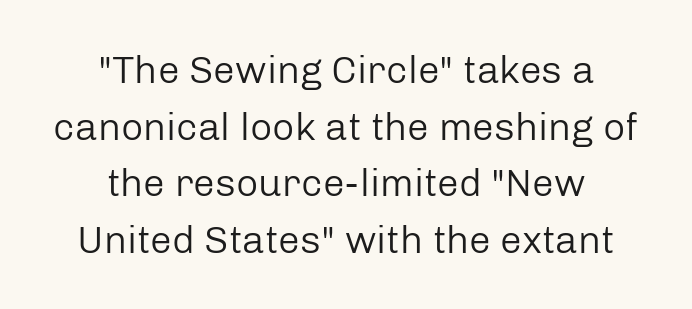
Q: Is the text bold? A: No.
Q: Is the text italic (slanted)? A: No, it is upright.
Q: Is the typeface a serif or a sans-serif typeface? A: Sans-serif.
Q: Is the text underlined? A: No.
Q: How is the paragraph aligned? A: Centered.
Q: Is the spacing between letters normal or unusually wide? A: Normal.
Q: Is the spacing between lines tight, normal or loose? A: Normal.
Q: Width (condensed, normal, or wide)? A: Normal.
Q: Stroke contrast? A: Low.
Q: x-height? A: Medium.
Q: Monospaced? A: No.
